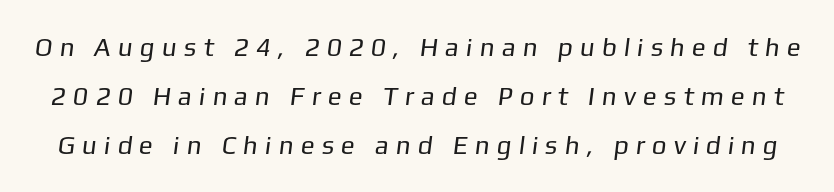
There is plenty of visible air inserted between adjacent glyphs. Stem width sits at or under what a default text font uses. The area under the type is left untouched.
